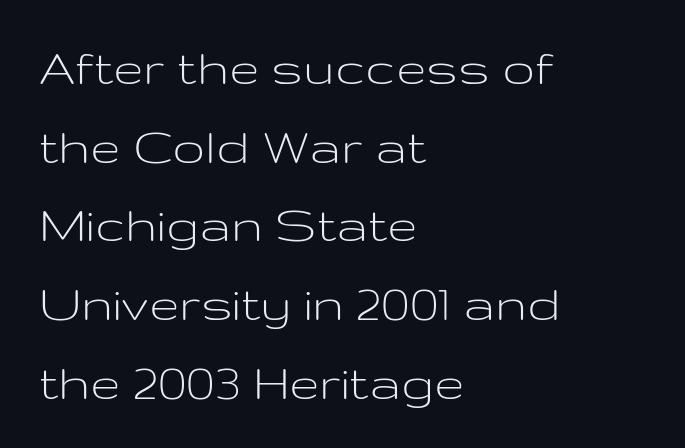
{"serif": "no", "italic": "no", "bold": "no", "weight": "light", "width": "wide", "stroke_contrast": "low", "x_height": "medium", "monospaced": "no", "underline": "no", "align": "left", "line_spacing": "normal", "line_spacing_ratio": 1.43, "letter_spacing": "normal", "letter_spacing_em": 0.0, "glyph_px": 55}
